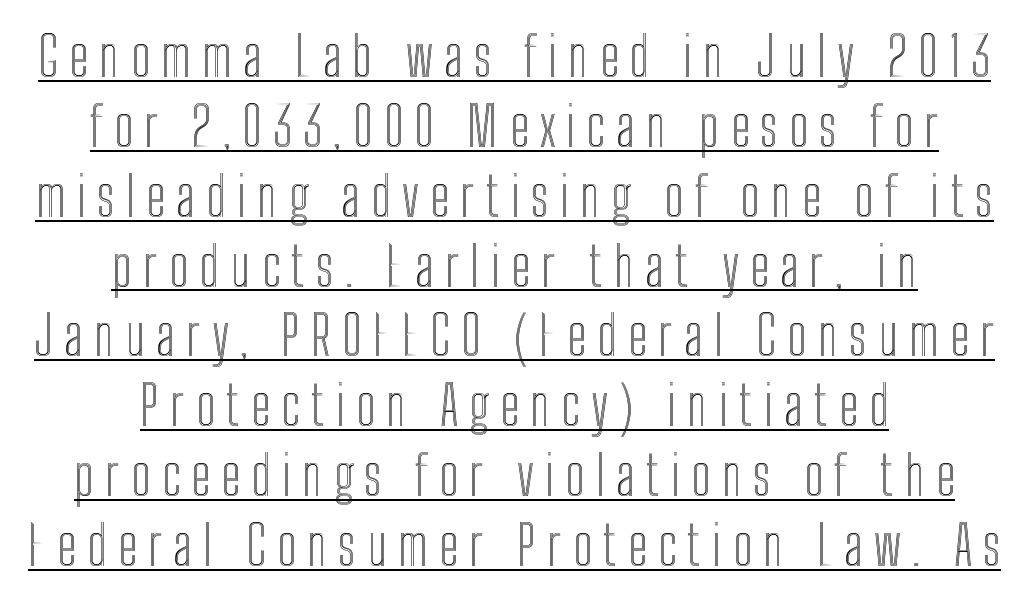
The space between consecutive lines is moderate. Unlike italic type, these characters show no tilt at all. Tracking here is generous; glyphs stand well apart from one another. A student would call this center alignment; a typographer would say set centered.
